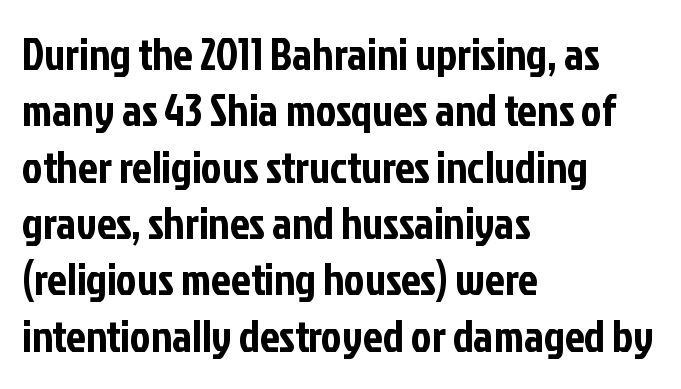
{"serif": "no", "italic": "no", "width": "condensed", "stroke_contrast": "low", "x_height": "medium", "monospaced": "no", "underline": "no", "align": "left", "line_spacing": "normal", "line_spacing_ratio": 1.28, "letter_spacing": "normal", "letter_spacing_em": 0.0, "glyph_px": 44}
